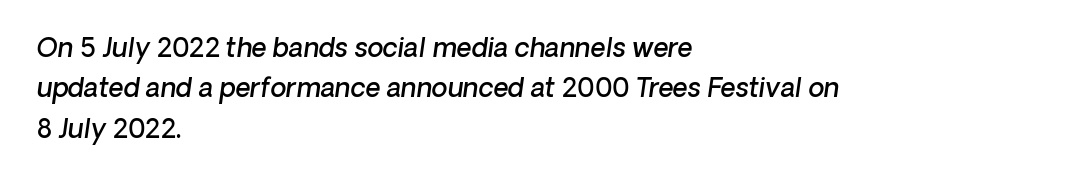
Does the weight exceed regular? Yes, but only to semibold. Honestly, there is no underline to notice here at all. Quick note: italic. This rendering leaves character spacing at its baseline value. Leading: standard. Alignment: flush left.
